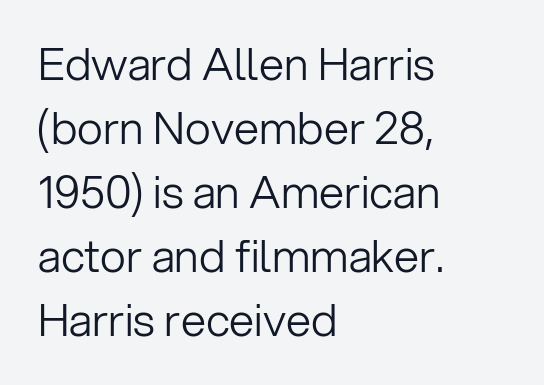
Nope, not italic — everything's standing straight. The designer left line spacing at the default. Glance below the letters and you will spot only blank space. Does extra space separate the letters? No, they use regular spacing.
